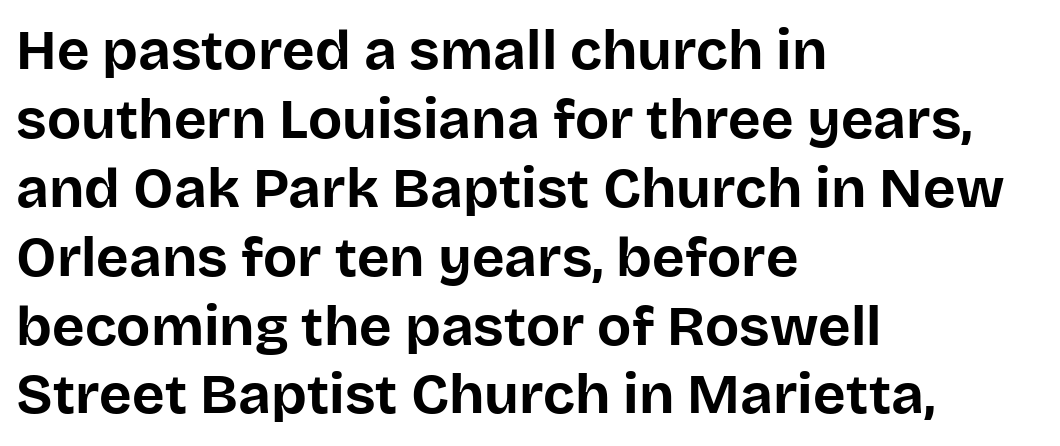
Q: Is the text bold? A: Yes.
Q: Is the text italic (slanted)? A: No, it is upright.
Q: Is the typeface a serif or a sans-serif typeface? A: Sans-serif.
Q: Is the text underlined? A: No.
Q: How is the paragraph aligned? A: Left-aligned.
Q: Is the spacing between letters normal or unusually wide? A: Normal.
Q: Width (condensed, normal, or wide)? A: Normal.
Q: Stroke contrast? A: Low.
Q: x-height? A: Large.
Q: Monospaced? A: No.
